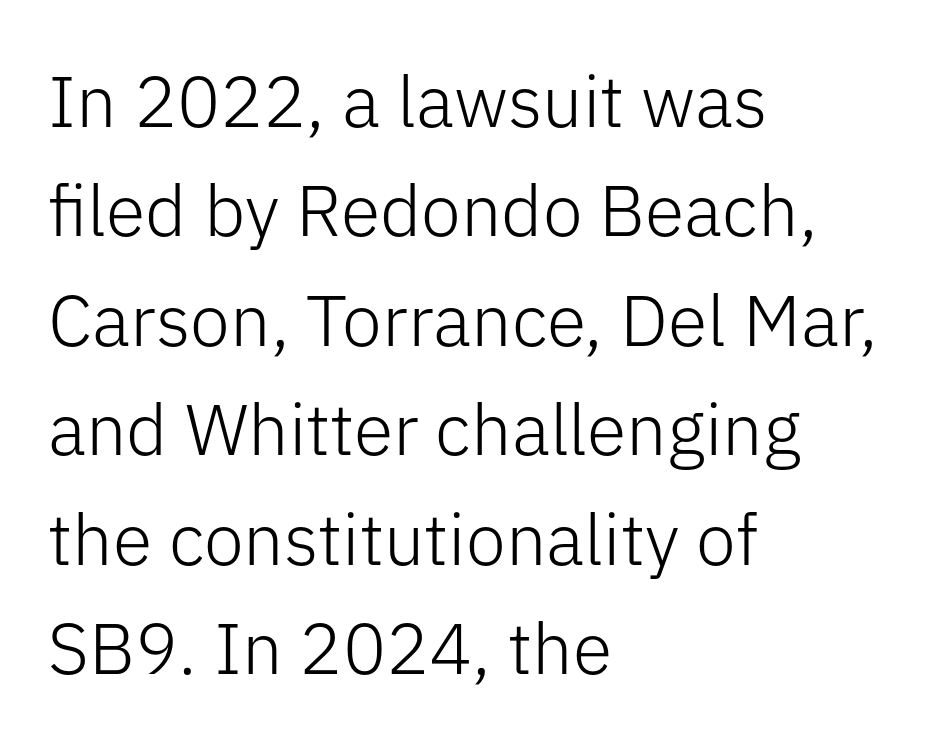
Q: Is the text bold? A: No.
Q: Is the text italic (slanted)? A: No, it is upright.
Q: Is the typeface a serif or a sans-serif typeface? A: Sans-serif.
Q: Is the text underlined? A: No.
Q: How is the paragraph aligned? A: Left-aligned.
Q: Is the spacing between letters normal or unusually wide? A: Normal.
Q: Is the spacing between lines tight, normal or loose? A: Normal.
Q: Width (condensed, normal, or wide)? A: Normal.
Q: Stroke contrast? A: Low.
Q: x-height? A: Medium.
Q: Monospaced? A: No.
